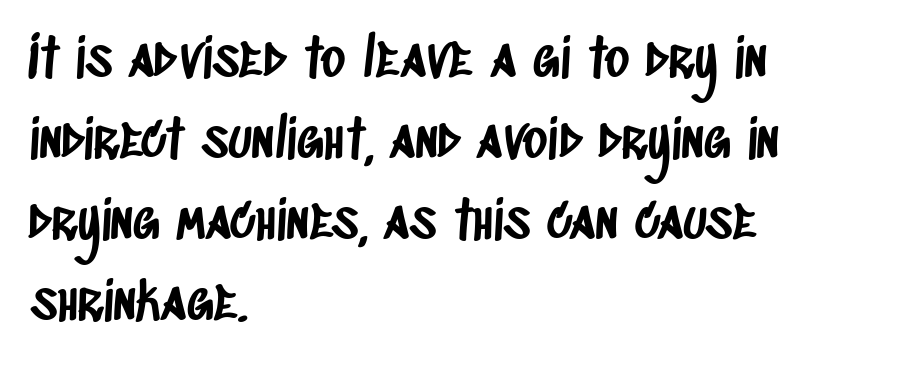
{"serif": "no", "width": "condensed", "stroke_contrast": "low", "x_height": "large", "monospaced": "no", "underline": "no", "align": "left", "line_spacing": "normal", "line_spacing_ratio": 1.53, "letter_spacing": "normal", "letter_spacing_em": 0.0, "glyph_px": 53}
